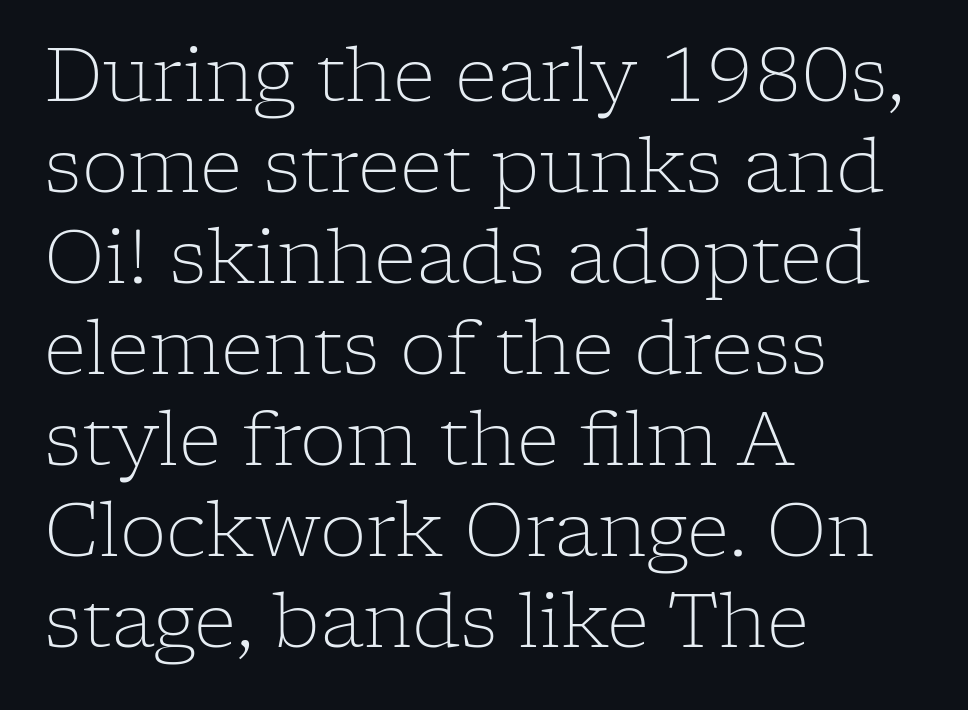
The face looks like a standard text weight, possibly lighter. The space beneath each line is pristine and unruled. Each letter keeps its own natural width here, so spacing adapts to shape. You could call the tracking neutral — neither tight nor loose. This is serif lettering, the kind often seen in printed books.
